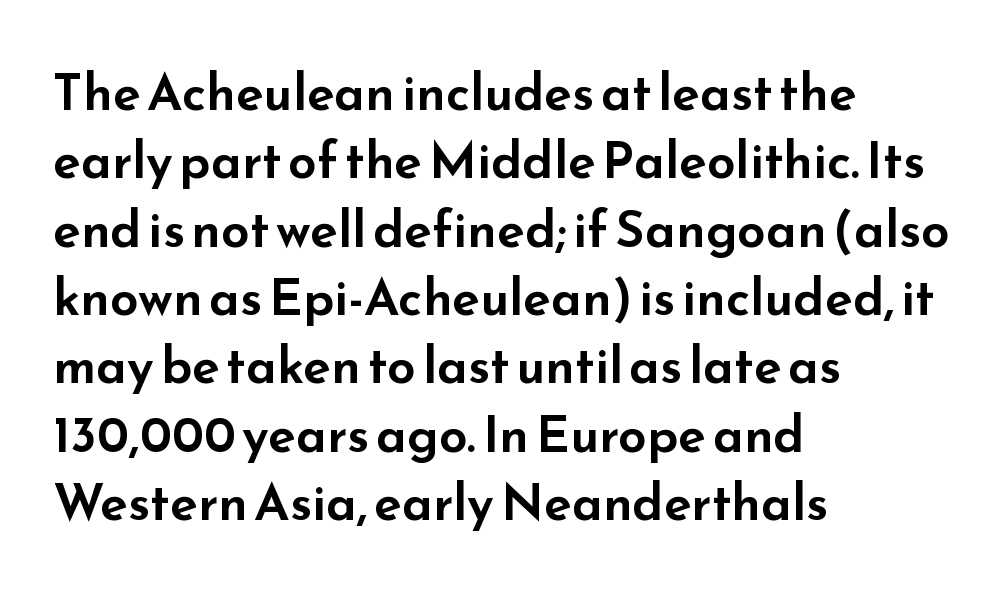
Q: Is the text italic (slanted)? A: No, it is upright.
Q: Is the typeface a serif or a sans-serif typeface? A: Sans-serif.
Q: Is the text underlined? A: No.
Q: How is the paragraph aligned? A: Left-aligned.
Q: Is the spacing between letters normal or unusually wide? A: Normal.
Q: Is the spacing between lines tight, normal or loose? A: Normal.
Q: Width (condensed, normal, or wide)? A: Wide.
Q: Stroke contrast? A: Low.
Q: x-height? A: Small.
Q: Monospaced? A: No.
